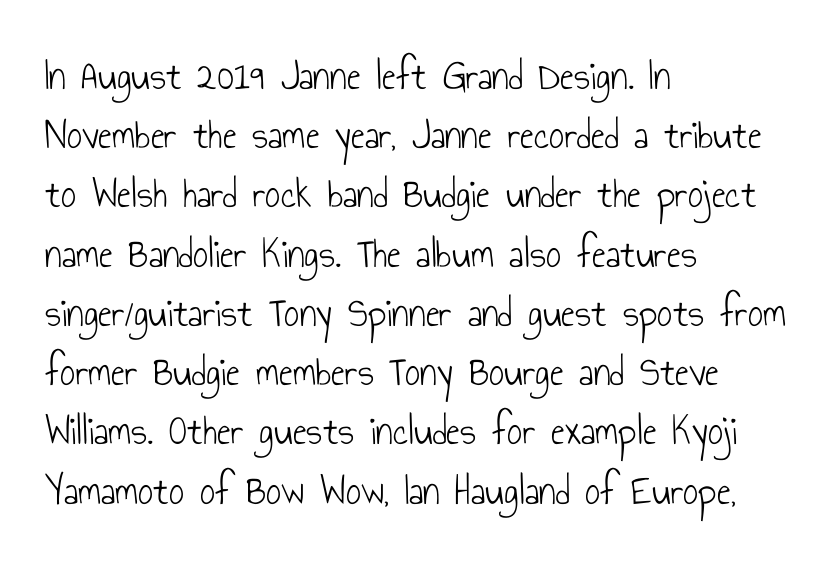
{"serif": "no", "italic": "no", "bold": "no", "weight": "light", "width": "condensed", "stroke_contrast": "low", "x_height": "small", "monospaced": "no", "underline": "no", "align": "left", "line_spacing": "normal", "line_spacing_ratio": 1.41, "letter_spacing": "normal", "letter_spacing_em": 0.0, "glyph_px": 42}
